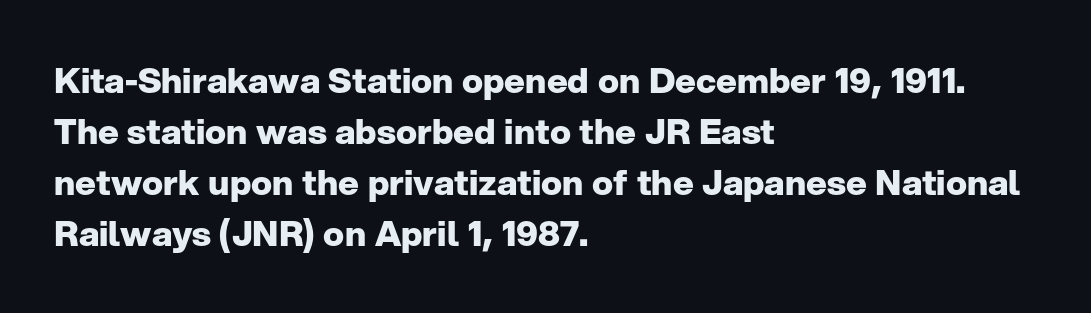
Q: Is the text bold? A: Yes.
Q: Is the text italic (slanted)? A: No, it is upright.
Q: Is the typeface a serif or a sans-serif typeface? A: Sans-serif.
Q: Is the text underlined? A: No.
Q: How is the paragraph aligned? A: Left-aligned.
Q: Is the spacing between letters normal or unusually wide? A: Normal.
Q: Is the spacing between lines tight, normal or loose? A: Normal.
Q: Width (condensed, normal, or wide)? A: Normal.
Q: Stroke contrast? A: Low.
Q: x-height? A: Medium.
Q: Monospaced? A: No.
